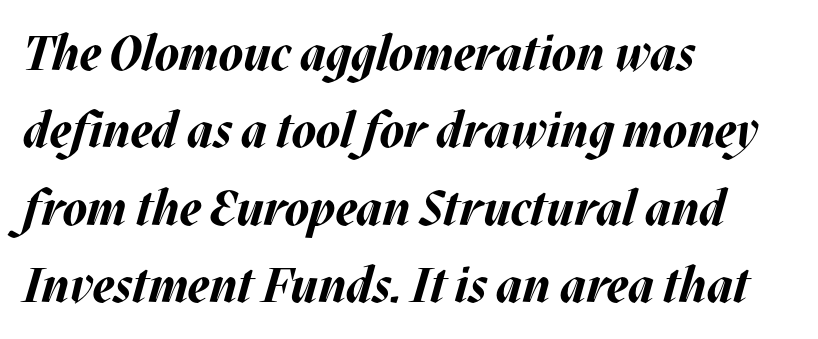
{"italic": "yes", "lean": "right", "slant_degrees": 17, "bold": "yes", "weight": "bold", "width": "normal", "stroke_contrast": "medium", "x_height": "large", "monospaced": "no", "underline": "no", "align": "left", "line_spacing": "normal", "line_spacing_ratio": 1.58, "letter_spacing": "normal", "letter_spacing_em": 0.0, "glyph_px": 49}
